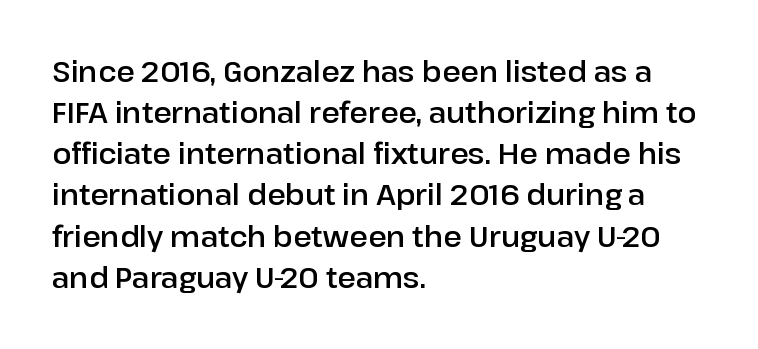
Q: Is the text italic (slanted)? A: No, it is upright.
Q: Is the typeface a serif or a sans-serif typeface? A: Sans-serif.
Q: Is the text underlined? A: No.
Q: How is the paragraph aligned? A: Left-aligned.
Q: Is the spacing between letters normal or unusually wide? A: Normal.
Q: Is the spacing between lines tight, normal or loose? A: Normal.
Q: Width (condensed, normal, or wide)? A: Normal.
Q: Stroke contrast? A: Low.
Q: x-height? A: Medium.
Q: Monospaced? A: No.
